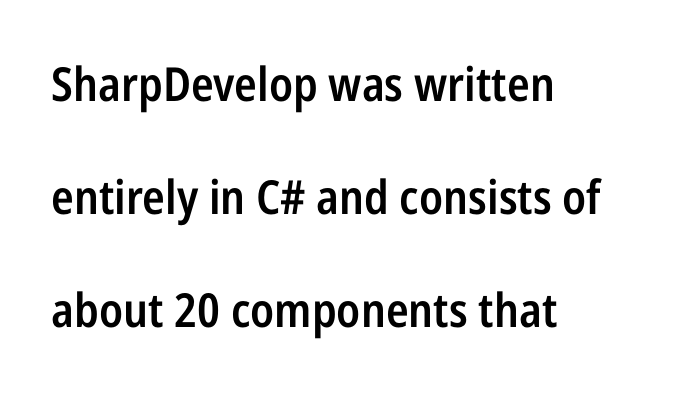
{"serif": "no", "italic": "no", "bold": "semi", "weight": "semibold", "width": "condensed", "stroke_contrast": "low", "x_height": "medium", "monospaced": "no", "underline": "no", "align": "left", "line_spacing": "loose", "line_spacing_ratio": 2.4, "letter_spacing": "normal", "letter_spacing_em": 0.0, "glyph_px": 47}
